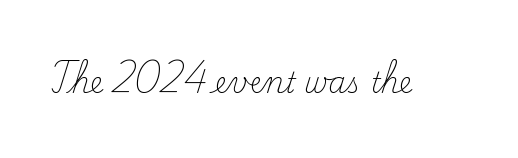
No extra ink here — the face is not bold. Looks like regular typesetting: each glyph gets only the width it needs. Each row of text sits above clean, open space. No extra tracking has been applied to these lines. Font category for this specimen: serif.
